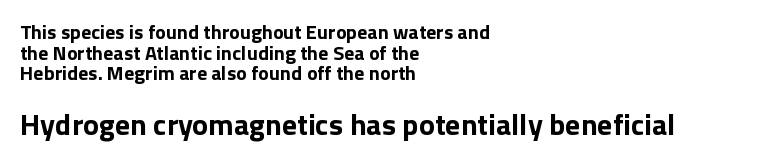
The image shows 30 px bold sans-serif type, upright; set left-aligned, tight line spacing (1.03x), normal letter spacing, not underlined; the second (bottom) block is 1.5x larger; low stroke contrast and a medium x-height.
